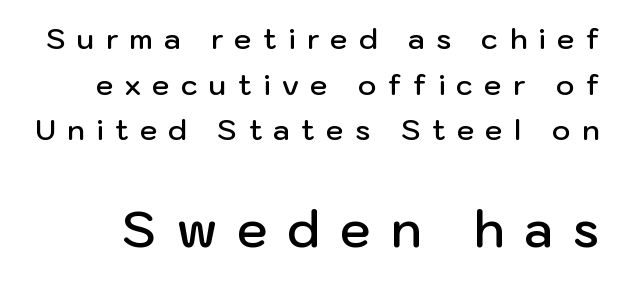
The image shows 49 px semibold sans-serif type, upright; set normal line spacing (1.63x), unusually wide letter spacing (+0.41 em), not underlined; the second (bottom) block is 1.75x larger; low stroke contrast and a medium x-height.
